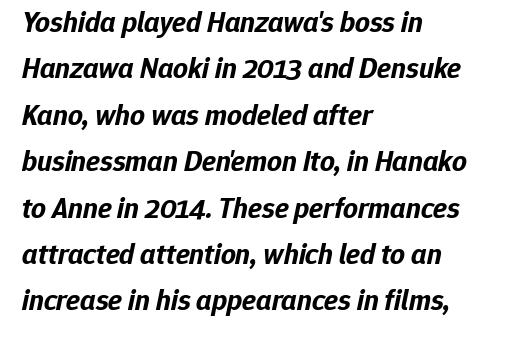
The image shows 29 px bold type, italic (leaning right); set left-aligned, normal line spacing (1.6x), normal letter spacing, not underlined; low stroke contrast and a medium x-height.
